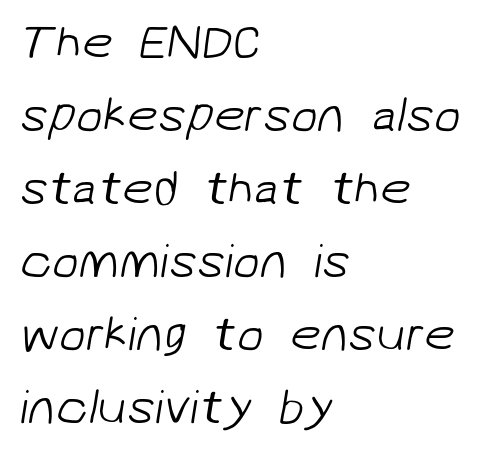
Proportional: the letters do not fall into vertical columns. Observe the absence of serifs on each vertical stroke in this sample. The passage shown is not bold in any degree. The rendering keeps characters at their native spacing. Notice how descenders clear the ascenders below comfortably — that's standard leading.
